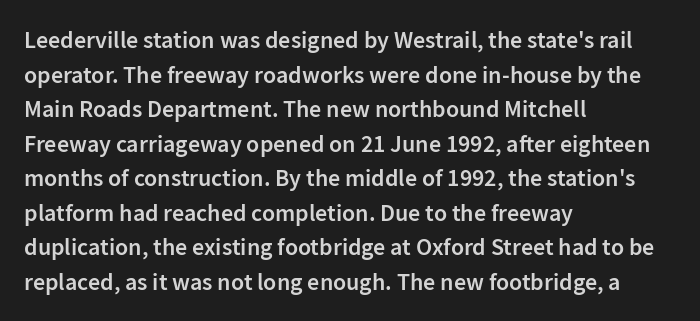
The image shows 24 px text type, upright; set left-aligned, normal line spacing (1.44x), normal letter spacing, not underlined.
